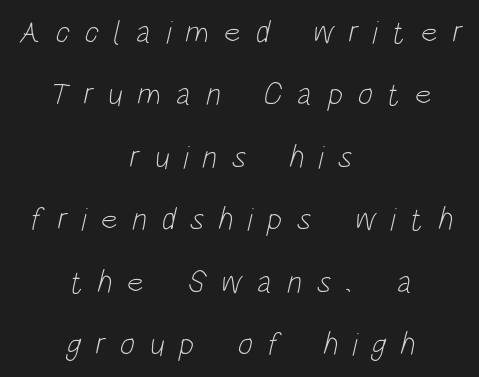
Successive baselines arrive slowly, with a big drop between each. Here the designer chose a conventional face with non-uniform glyph widths. Stroke terminals: plain, sans-serif. The weight would be labelled regular, book, light, or lighter still.
